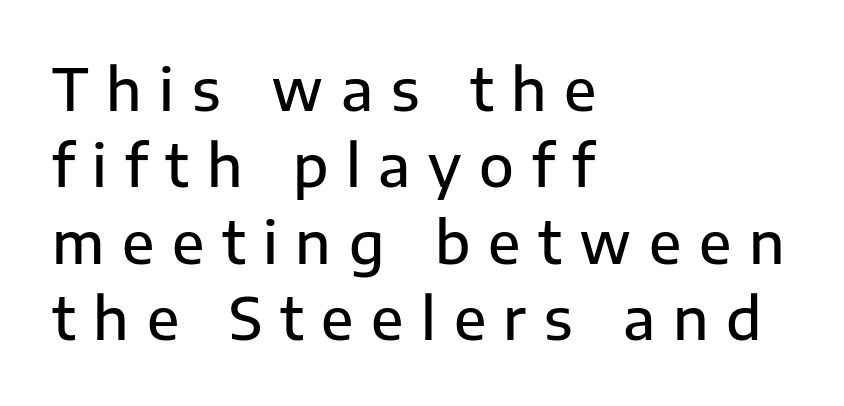
Does extra space separate the letters? Yes, quite a lot of it. A fair bit of extra ink — the face is semibold, not bold. Decoration check: the copy has no underline. To sum up the face: it is a sans, with no serifs.
